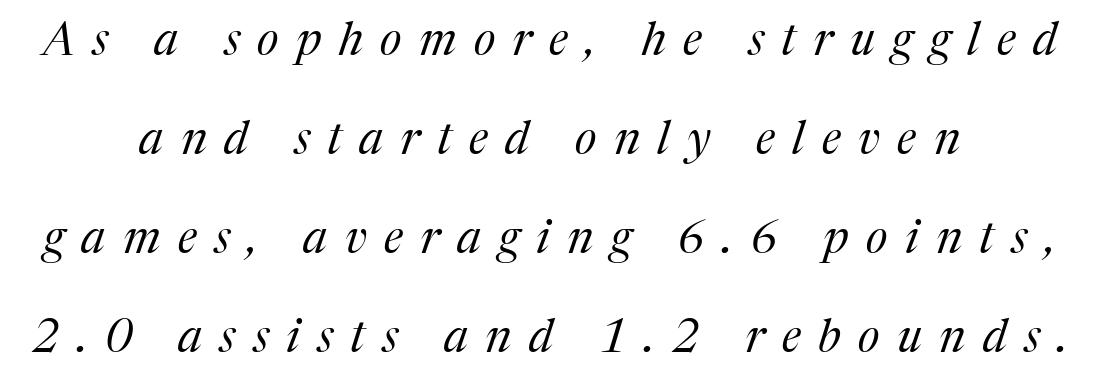
The image shows 46 px regular-weight serif type, italic (leaning right); set centered, loose line spacing (2.15x), unusually wide letter spacing (+0.38 em), not underlined; medium stroke contrast and a medium x-height.
